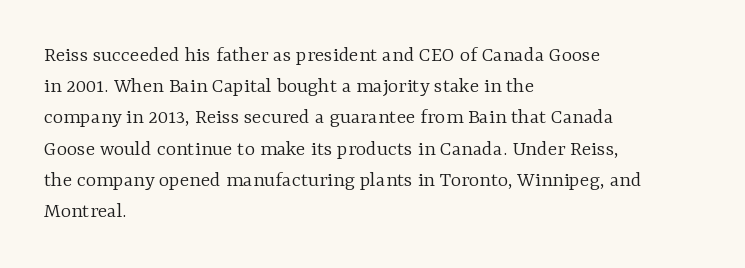
The image shows 22 px text type, upright; set left-aligned, normal line spacing (1.42x), normal letter spacing, not underlined.
